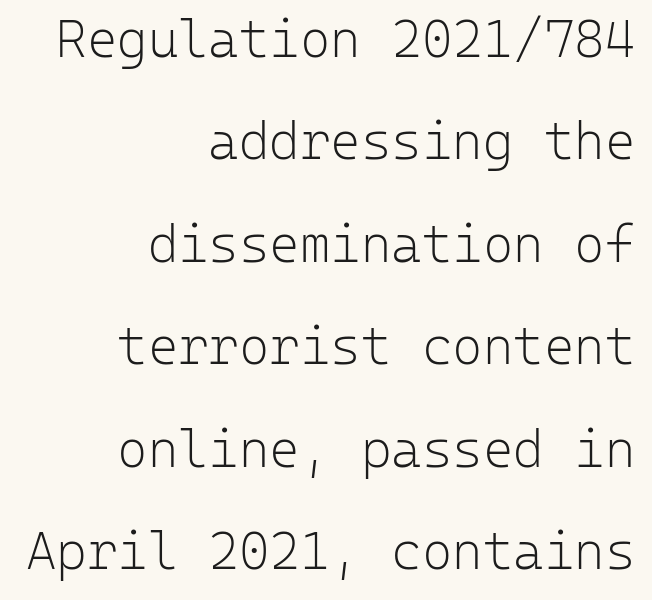
The space between consecutive lines is lavish. The space beneath each line is pristine and unruled. Type style note: lacks serifs. Quick note: not italic, upright. Compared with a typical body face, this is equally light or lighter still.
